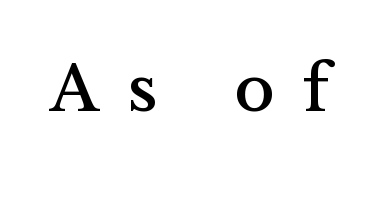
{"serif": "yes", "italic": "no", "width": "normal", "stroke_contrast": "medium", "x_height": "medium", "monospaced": "no", "underline": "no", "letter_spacing": "wide", "letter_spacing_em": 0.44, "glyph_px": 67}
